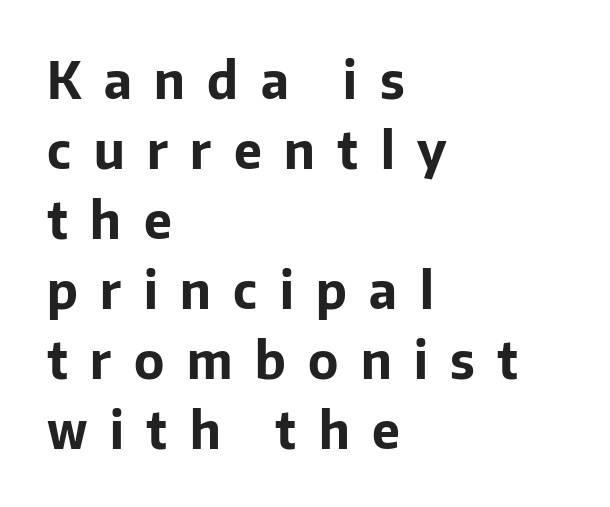
The image shows 50 px bold sans-serif type, upright; set left-aligned, normal line spacing (1.4x), unusually wide letter spacing (+0.45 em), not underlined; low stroke contrast and a medium x-height.
